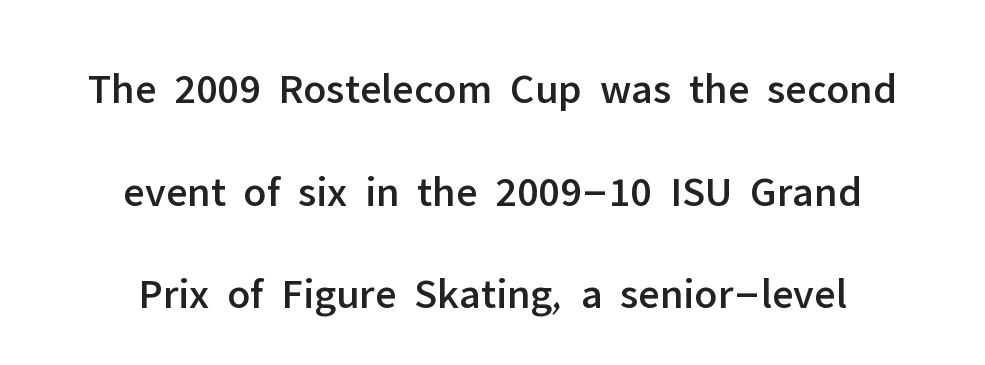
These lines are composed in type without serifs. The lines in this sample share a center point and differ in where they start and stop. When letters stand straight like this, we call the style roman or upright. Plain, unruled lines of type. One glance says open: line gaps are wider than usual.
